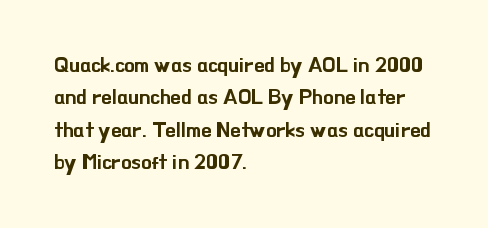
Glyph-to-glyph distance matches everyday printed text. Upright lettering throughout. Notice how descenders clear the ascenders below comfortably — that's standard leading. The strip under each line holds only bare page. Layout note: lines flush left.
